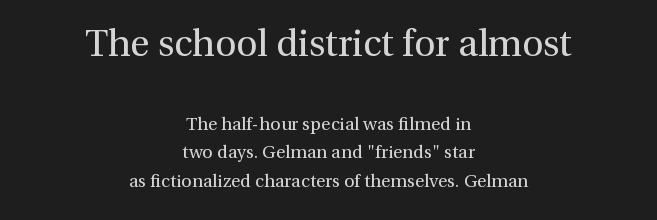
Looks like regular typesetting: each glyph gets only the width it needs. Type size steps down from the first block to the second. No word sits above an underline. Do the letters lean? They stand straight.
